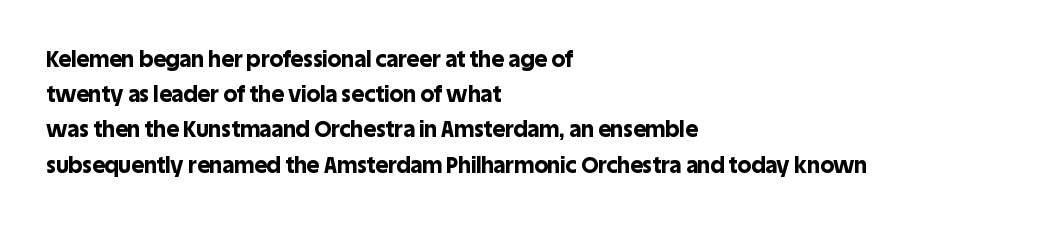
The image shows 22 px bold type, upright; set left-aligned, normal line spacing (1.6x), normal letter spacing, not underlined.
